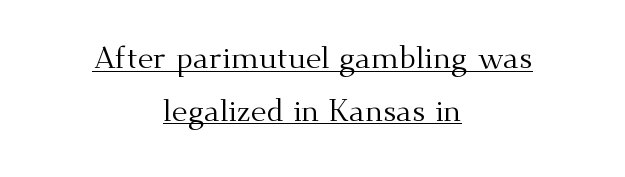
Q: Is the text bold? A: No.
Q: Is the text italic (slanted)? A: No, it is upright.
Q: Is the typeface a serif or a sans-serif typeface? A: Serif.
Q: Is the text underlined? A: Yes.
Q: How is the paragraph aligned? A: Centered.
Q: Is the spacing between letters normal or unusually wide? A: Normal.
Q: Is the spacing between lines tight, normal or loose? A: Normal.
Q: Width (condensed, normal, or wide)? A: Normal.
Q: Stroke contrast? A: Medium.
Q: x-height? A: Small.
Q: Monospaced? A: No.
